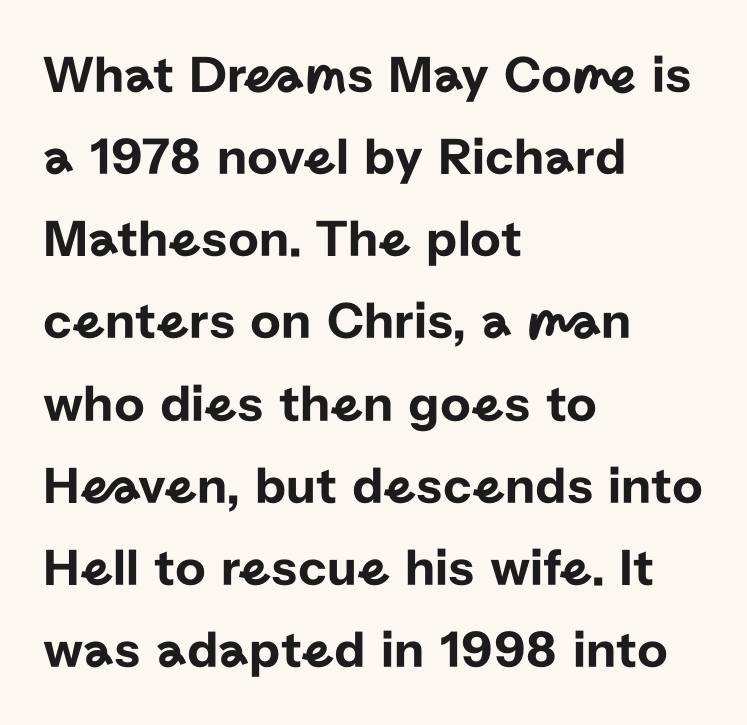
Q: Is the text italic (slanted)? A: No, it is upright.
Q: Is the typeface a serif or a sans-serif typeface? A: Sans-serif.
Q: Is the text underlined? A: No.
Q: How is the paragraph aligned? A: Left-aligned.
Q: Is the spacing between letters normal or unusually wide? A: Normal.
Q: Is the spacing between lines tight, normal or loose? A: Normal.
Q: Width (condensed, normal, or wide)? A: Normal.
Q: Stroke contrast? A: Low.
Q: x-height? A: Medium.
Q: Monospaced? A: No.
